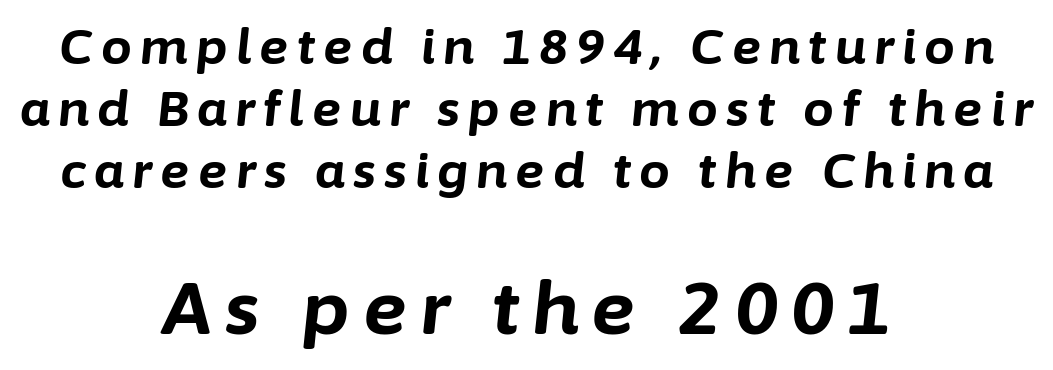
Q: Is the text bold? A: Yes.
Q: Is the text italic (slanted)? A: Yes, it leans right by about 6 degrees.
Q: Is the text underlined? A: No.
Q: How is the paragraph aligned? A: Centered.
Q: Is the spacing between lines tight, normal or loose? A: Normal.
Q: Which block of text is set in a larger size, the first (top) or the second (bottom)? A: The second (bottom) one.
Q: Width (condensed, normal, or wide)? A: Normal.
Q: Stroke contrast? A: Low.
Q: x-height? A: Medium.
Q: Monospaced? A: No.
